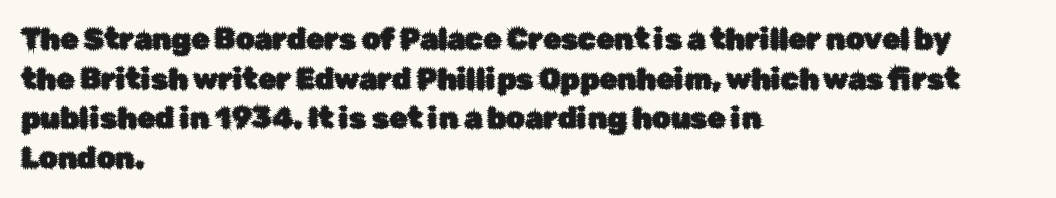
{"serif": "no", "italic": "no", "width": "normal", "stroke_contrast": "low", "x_height": "medium", "monospaced": "no", "underline": "no", "align": "left", "line_spacing": "normal", "line_spacing_ratio": 1.37, "letter_spacing": "normal", "letter_spacing_em": 0.0, "glyph_px": 29}
